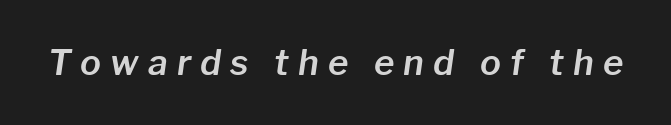
Q: Is the text italic (slanted)? A: Yes, it leans right by about 8 degrees.
Q: Is the text underlined? A: No.
Q: Is the spacing between letters normal or unusually wide? A: Unusually wide.
Q: Width (condensed, normal, or wide)? A: Normal.
Q: Stroke contrast? A: Low.
Q: x-height? A: Medium.
Q: Monospaced? A: No.
